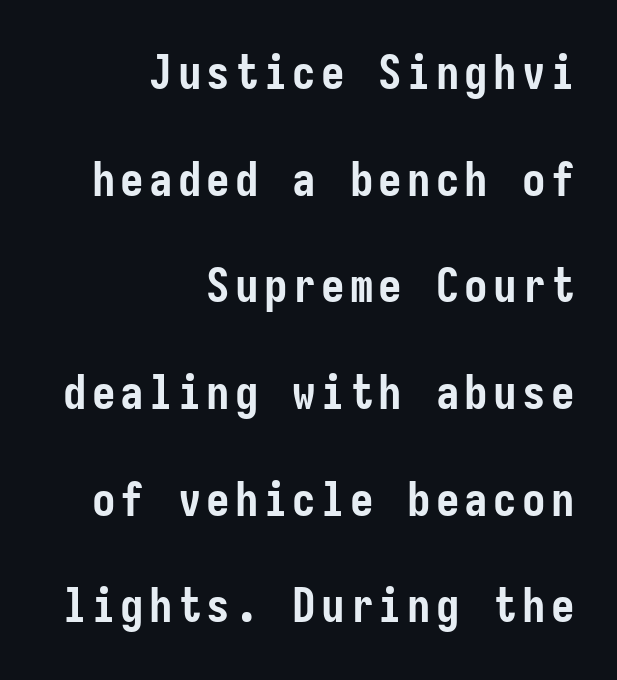
The font family rendered here belongs to the sans-serif group. Is there any slant? The stems are plumb. Notice how the passage keeps a crisp vertical edge on the right only. The strip under each line holds only bare page. Each glyph is drawn with heavy, bold strokes.
